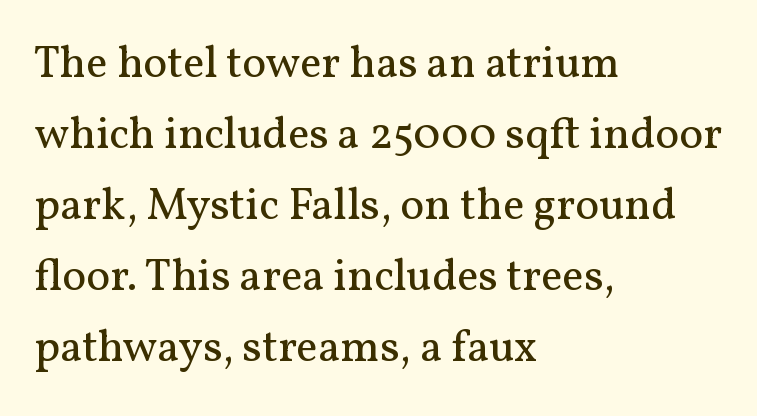
{"serif": "yes", "italic": "no", "bold": "no", "weight": "regular", "width": "normal", "stroke_contrast": "medium", "x_height": "medium", "monospaced": "no", "underline": "no", "align": "left", "line_spacing": "normal", "line_spacing_ratio": 1.58, "letter_spacing": "normal", "letter_spacing_em": 0.0, "glyph_px": 45}
